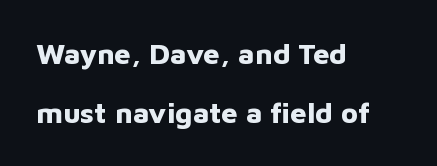
Q: Is the text bold? A: Yes.
Q: Is the text italic (slanted)? A: No, it is upright.
Q: Is the typeface a serif or a sans-serif typeface? A: Sans-serif.
Q: Is the text underlined? A: No.
Q: How is the paragraph aligned? A: Left-aligned.
Q: Is the spacing between letters normal or unusually wide? A: Normal.
Q: Is the spacing between lines tight, normal or loose? A: Loose.
Q: Width (condensed, normal, or wide)? A: Normal.
Q: Stroke contrast? A: Low.
Q: x-height? A: Medium.
Q: Monospaced? A: No.
